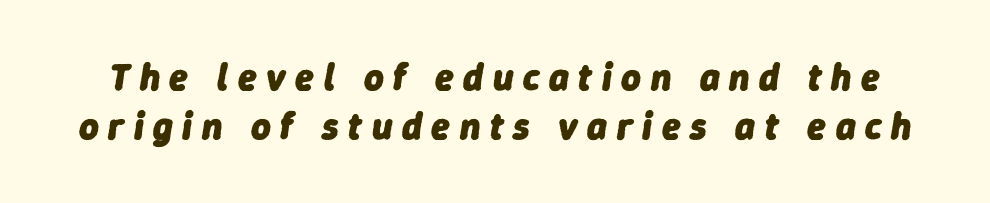
Q: Is the text bold? A: Yes.
Q: Is the text italic (slanted)? A: Yes, it leans right by about 9 degrees.
Q: Is the text underlined? A: No.
Q: Is the spacing between letters normal or unusually wide? A: Unusually wide.
Q: Is the spacing between lines tight, normal or loose? A: Normal.
Q: Width (condensed, normal, or wide)? A: Normal.
Q: Stroke contrast? A: Low.
Q: x-height? A: Medium.
Q: Monospaced? A: No.
